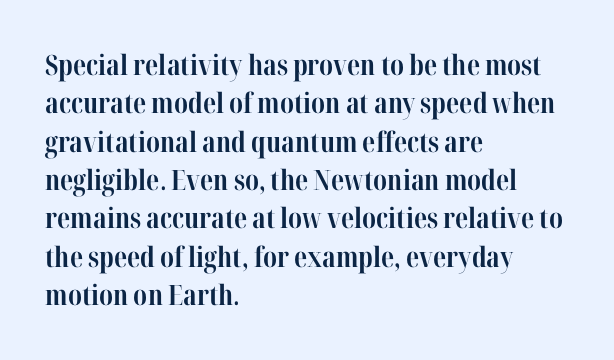
The image shows 28 px bold, condensed serif type, upright; set left-aligned, normal line spacing (1.37x), normal letter spacing, not underlined; high stroke contrast and a medium x-height.
